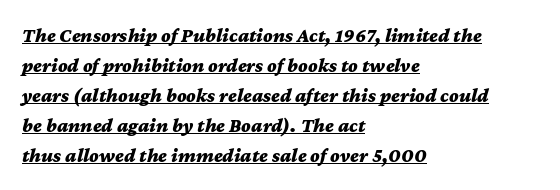
A typesetter would mark this as italic. Nothing unusual about the tracking: characters are spaced as the font intends. Honestly, the underline is the first thing you notice here. The block of text has a typical density, with ordinary space between rows. Pretty heavy lettering here — definitely bold. Which margin do the lines hug? The left one — the right edge is uneven.
